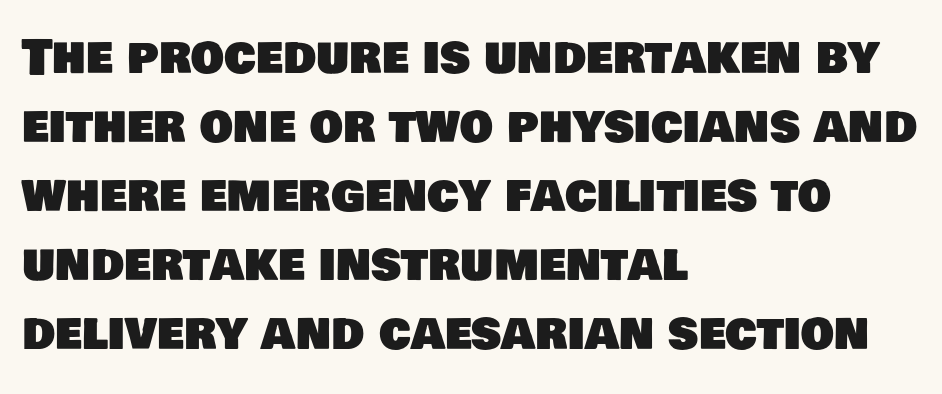
{"serif": "no", "width": "normal", "stroke_contrast": "low", "x_height": "large", "monospaced": "no", "underline": "no", "align": "left", "line_spacing": "normal", "line_spacing_ratio": 1.47, "letter_spacing": "normal", "letter_spacing_em": 0.0, "glyph_px": 47}
